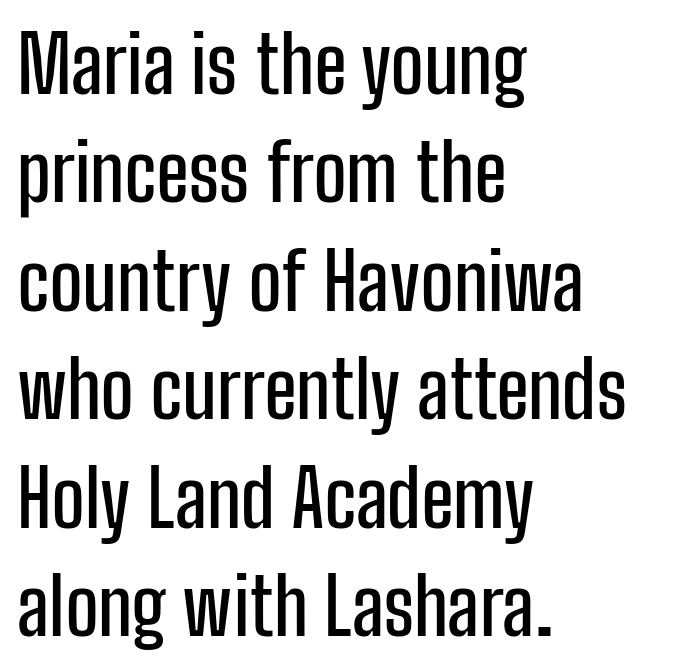
Q: Is the text italic (slanted)? A: No, it is upright.
Q: Is the typeface a serif or a sans-serif typeface? A: Sans-serif.
Q: Is the text underlined? A: No.
Q: How is the paragraph aligned? A: Left-aligned.
Q: Is the spacing between letters normal or unusually wide? A: Normal.
Q: Is the spacing between lines tight, normal or loose? A: Normal.
Q: Width (condensed, normal, or wide)? A: Condensed.
Q: Stroke contrast? A: Low.
Q: x-height? A: Medium.
Q: Monospaced? A: No.
